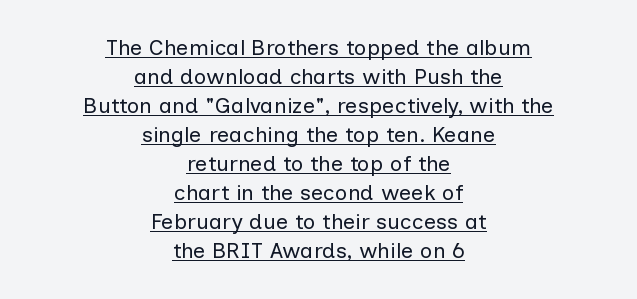
Q: Is the text bold? A: No.
Q: Is the text italic (slanted)? A: No, it is upright.
Q: Is the text underlined? A: Yes.
Q: How is the paragraph aligned? A: Centered.
Q: Is the spacing between letters normal or unusually wide? A: Normal.
Q: Is the spacing between lines tight, normal or loose? A: Normal.
